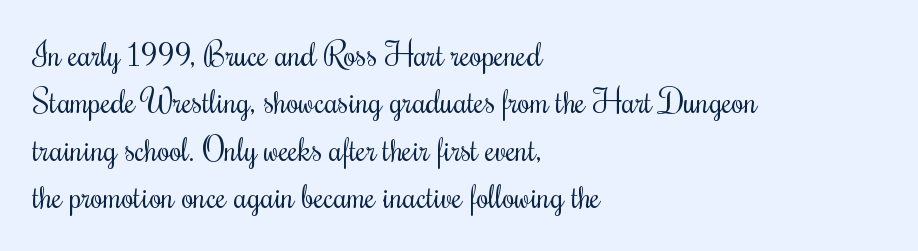
A classic flush-left, rag-right setting is used for this passage. The type is set solid horizontally, with unmodified tracking. Compared with a typical body face, this is equally light or lighter still. Decoration check: the copy has no underline.
